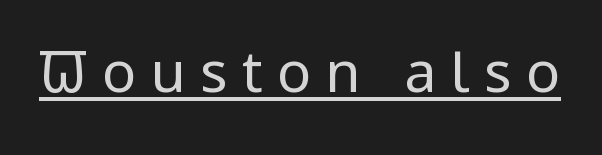
{"serif": "no", "italic": "no", "bold": "no", "weight": "regular", "width": "condensed", "stroke_contrast": "low", "x_height": "large", "monospaced": "no", "underline": "yes", "letter_spacing": "wide", "letter_spacing_em": 0.25, "glyph_px": 57}
